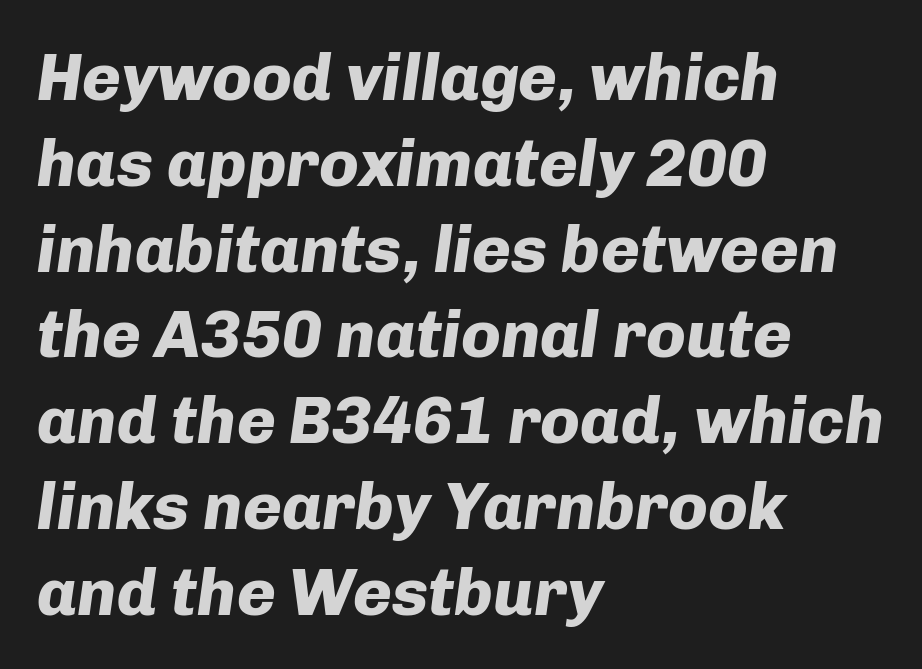
{"italic": "yes", "lean": "right", "slant_degrees": 8, "bold": "yes", "weight": "heavy", "width": "normal", "stroke_contrast": "low", "x_height": "medium", "monospaced": "no", "underline": "no", "align": "left", "line_spacing": "normal", "line_spacing_ratio": 1.3, "letter_spacing": "normal", "letter_spacing_em": 0.0, "glyph_px": 66}
